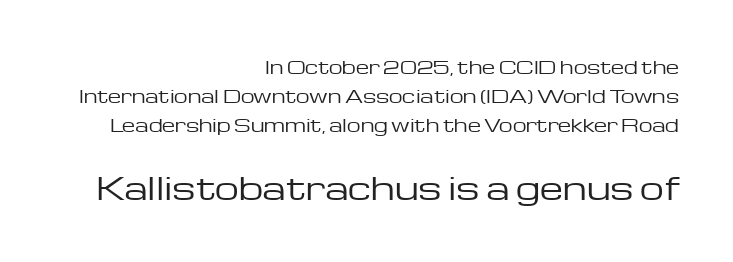
Students, observe: this is what conventionally led text looks like. Is the type heavy? It reads as light-to-regular instead. Posture: upright roman. Horizontal alignment here is rightward, an uncommon choice for prose.
